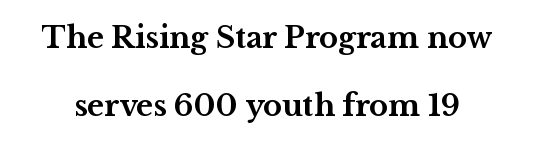
A typesetter would call this proportional, since set widths differ per character. Tall strokes in this sample are plumb rather than angled. Has an underline been added? It has not. Each glyph is drawn with heavy, bold strokes.
